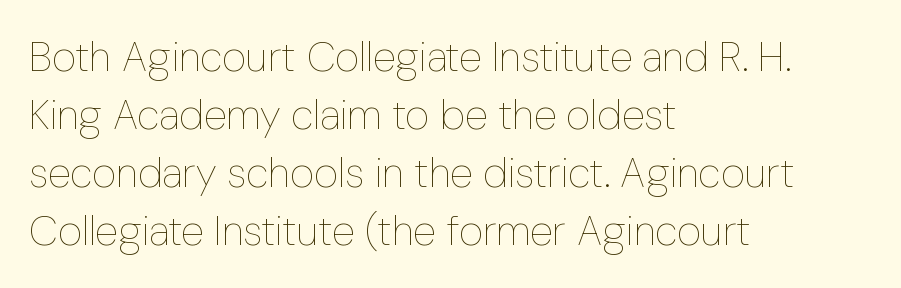
Q: Is the text bold? A: No.
Q: Is the text italic (slanted)? A: No, it is upright.
Q: Is the text underlined? A: No.
Q: How is the paragraph aligned? A: Left-aligned.
Q: Is the spacing between letters normal or unusually wide? A: Normal.
Q: Is the spacing between lines tight, normal or loose? A: Normal.
Q: Width (condensed, normal, or wide)? A: Condensed.
Q: Stroke contrast? A: Low.
Q: x-height? A: Medium.
Q: Monospaced? A: No.
